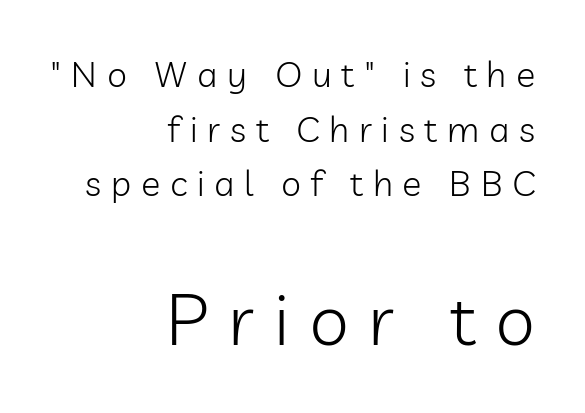
The image shows 72 px light sans-serif type, upright; set right-aligned, normal line spacing (1.52x), unusually wide letter spacing (+0.27 em), not underlined; the second (bottom) block is 2.0x larger; low stroke contrast and a medium x-height.
